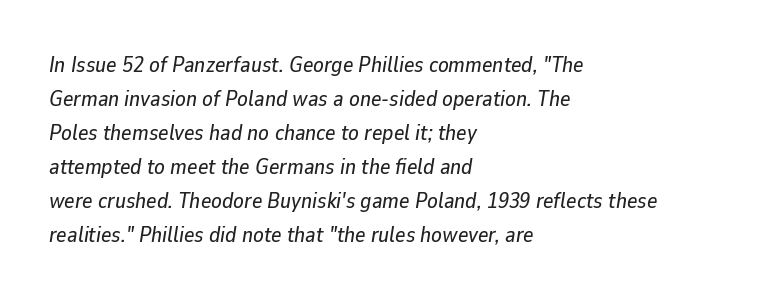
The image shows 22 px text type, italic (leaning right); set left-aligned, normal line spacing (1.55x), normal letter spacing, not underlined.
